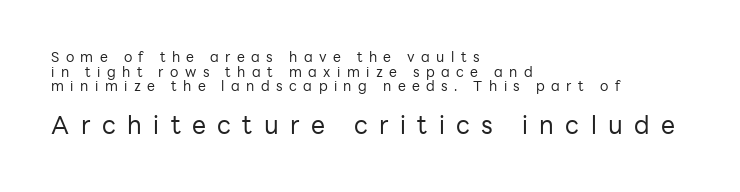
The image shows 25 px text type, upright; set left-aligned, tight line spacing (1.04x), unusually wide letter spacing (+0.46 em), not underlined; the second (bottom) block is 1.79x larger.
